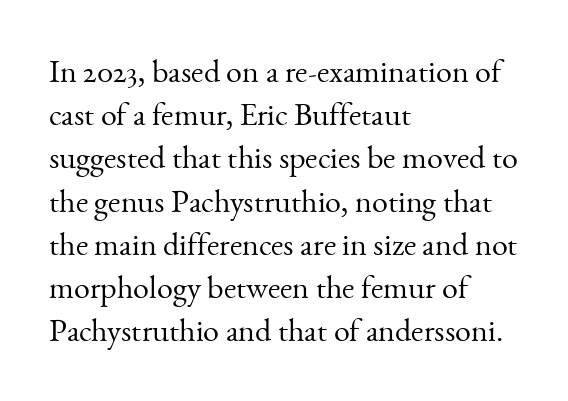
Q: Is the text bold? A: No.
Q: Is the text italic (slanted)? A: No, it is upright.
Q: Is the typeface a serif or a sans-serif typeface? A: Serif.
Q: Is the text underlined? A: No.
Q: How is the paragraph aligned? A: Left-aligned.
Q: Is the spacing between letters normal or unusually wide? A: Normal.
Q: Is the spacing between lines tight, normal or loose? A: Normal.
Q: Width (condensed, normal, or wide)? A: Normal.
Q: Stroke contrast? A: Medium.
Q: x-height? A: Small.
Q: Monospaced? A: No.
